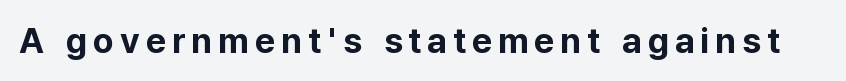
{"serif": "no", "italic": "no", "bold": "yes", "weight": "bold", "width": "normal", "stroke_contrast": "low", "x_height": "medium", "monospaced": "no", "underline": "no", "glyph_px": 35}
